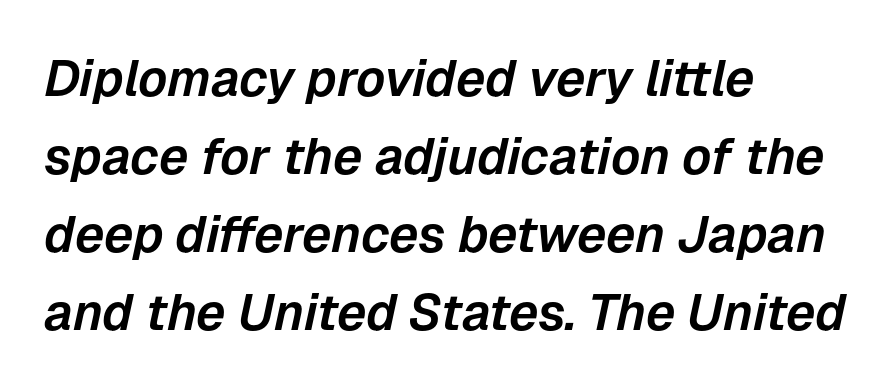
Any mark beneath the type? The region is blank. Looking at the ascenders, they clearly lean. The block of text has a typical density, with ordinary space between rows. The lines in this sample share a left origin and differ only in where they stop. Is the letter spacing exaggerated? No — it looks like the ordinary default.
